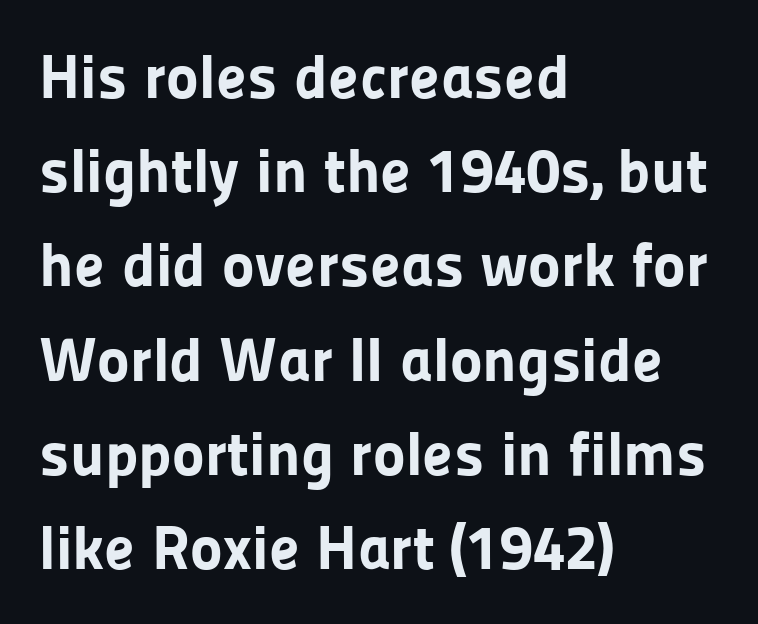
Look at the tracking — it's just the regular setting, nothing added. Where is the straight margin? On the left. This is sans-serif lettering, the kind often seen on screens and signage. Beneath every word, the page is bare. The lettering stays uniformly vertical, giving the passage a roman look. In terms of leading, this rendering sits right in the middle.
